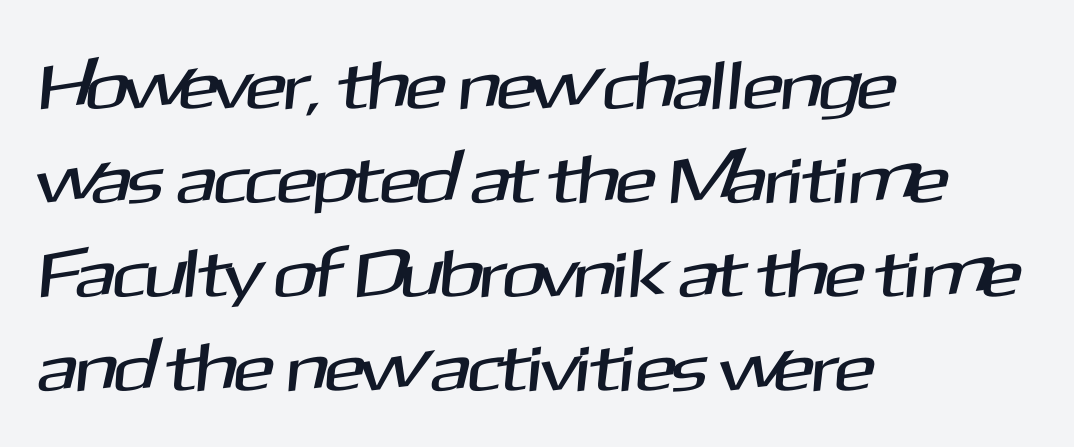
One glance says typical: line gaps are just what's usual. Letter spacing: default. Lines of text with bare space underneath. The face used here is a sans, in the tradition of grotesques and geometrics. Layout note: lines flush left.
